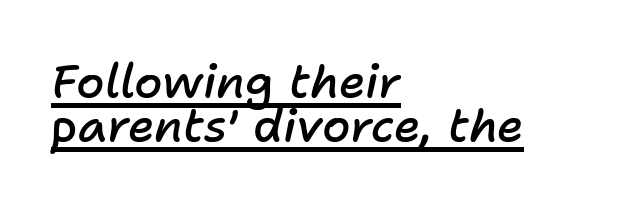
The image shows 46 px semibold type, italic (leaning right); set left-aligned, tight line spacing (0.96x), normal letter spacing, underlined; low stroke contrast and a medium x-height.
